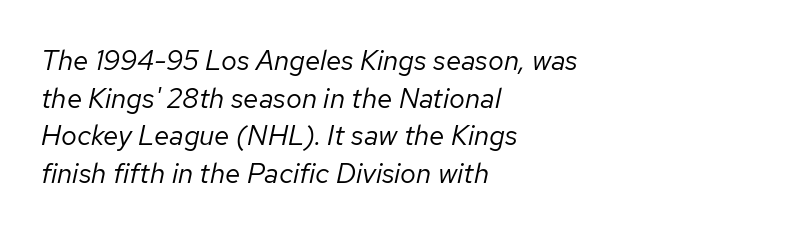
Q: Is the text bold? A: No.
Q: Is the text italic (slanted)? A: Yes, it leans right by about 12 degrees.
Q: Is the text underlined? A: No.
Q: How is the paragraph aligned? A: Left-aligned.
Q: Is the spacing between letters normal or unusually wide? A: Normal.
Q: Is the spacing between lines tight, normal or loose? A: Normal.
Q: Width (condensed, normal, or wide)? A: Normal.
Q: Stroke contrast? A: Low.
Q: x-height? A: Medium.
Q: Monospaced? A: No.
